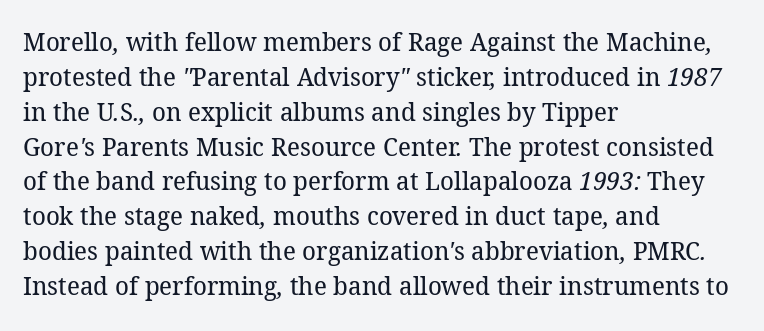
Q: Is the text bold? A: No.
Q: Is the text underlined? A: No.
Q: How is the paragraph aligned? A: Left-aligned.
Q: Is the spacing between letters normal or unusually wide? A: Normal.
Q: Is the spacing between lines tight, normal or loose? A: Normal.
